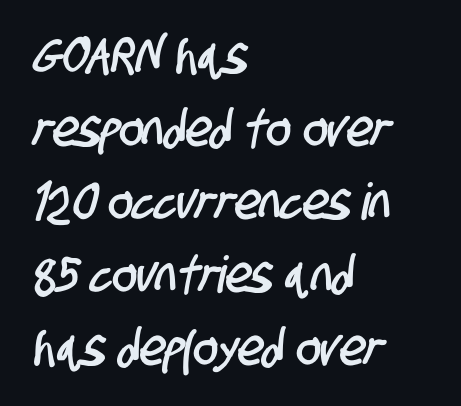
{"serif": "no", "width": "condensed", "stroke_contrast": "low", "x_height": "large", "monospaced": "no", "underline": "no", "align": "left", "line_spacing": "normal", "line_spacing_ratio": 1.43, "letter_spacing": "normal", "letter_spacing_em": 0.0, "glyph_px": 51}
